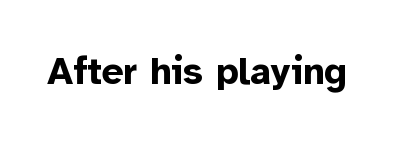
The image shows 38 px bold sans-serif type, upright; set normal letter spacing, not underlined; low stroke contrast and a medium x-height.
